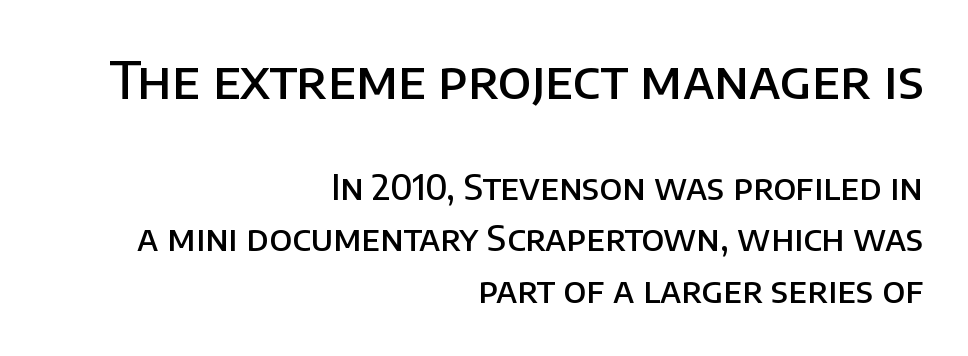
Q: Is the text bold? A: Semi-bold.
Q: Is the text italic (slanted)? A: No, it is upright.
Q: Is the typeface a serif or a sans-serif typeface? A: Sans-serif.
Q: Is the text underlined? A: No.
Q: How is the paragraph aligned? A: Right-aligned.
Q: Is the spacing between letters normal or unusually wide? A: Normal.
Q: Is the spacing between lines tight, normal or loose? A: Normal.
Q: Which block of text is set in a larger size, the first (top) or the second (bottom)? A: The first (top) one.
Q: Width (condensed, normal, or wide)? A: Normal.
Q: Stroke contrast? A: Low.
Q: x-height? A: Large.
Q: Monospaced? A: No.
